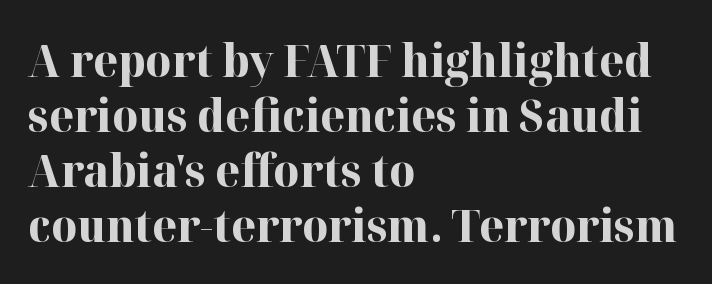
The image shows 45 px bold serif type, upright; set left-aligned, line spacing 1.22x, normal letter spacing, not underlined; high stroke contrast and a medium x-height.
